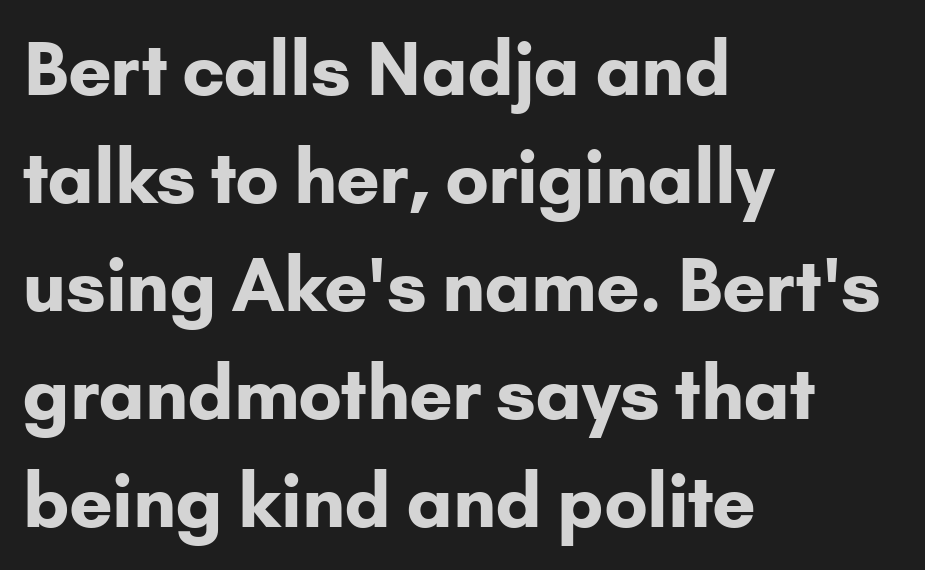
The image shows 72 px bold sans-serif type, upright; set left-aligned, normal line spacing (1.5x), normal letter spacing, not underlined; low stroke contrast and a small x-height.
